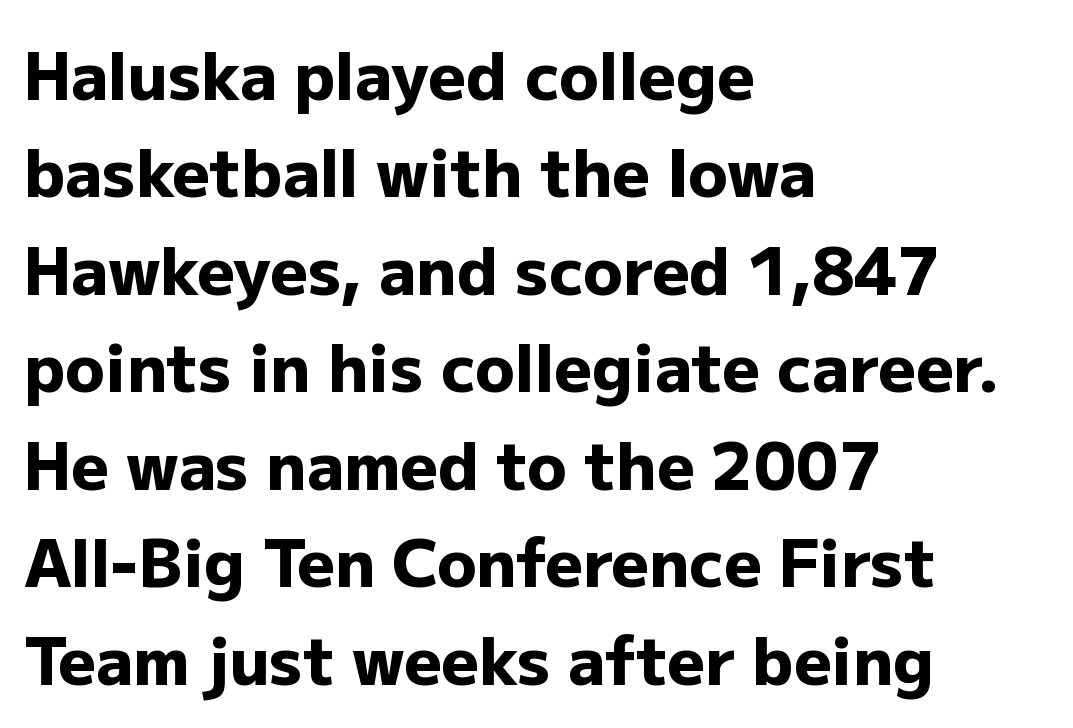
{"serif": "no", "italic": "no", "bold": "yes", "weight": "heavy", "width": "normal", "stroke_contrast": "low", "x_height": "medium", "monospaced": "no", "underline": "no", "align": "left", "line_spacing": "normal", "line_spacing_ratio": 1.5, "letter_spacing": "normal", "letter_spacing_em": 0.0, "glyph_px": 65}
